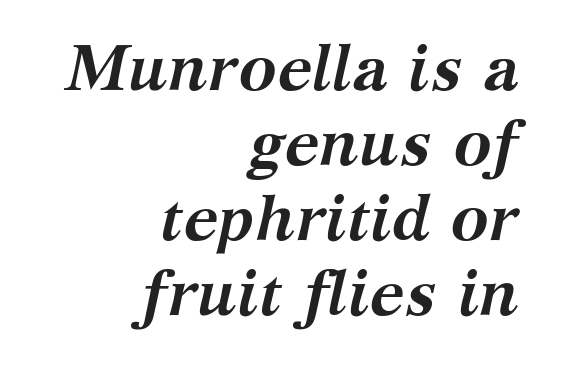
The image shows 64 px semibold serif type, italic (leaning right); set right-aligned, line spacing 1.17x, normal letter spacing, not underlined; medium stroke contrast and a medium x-height.
